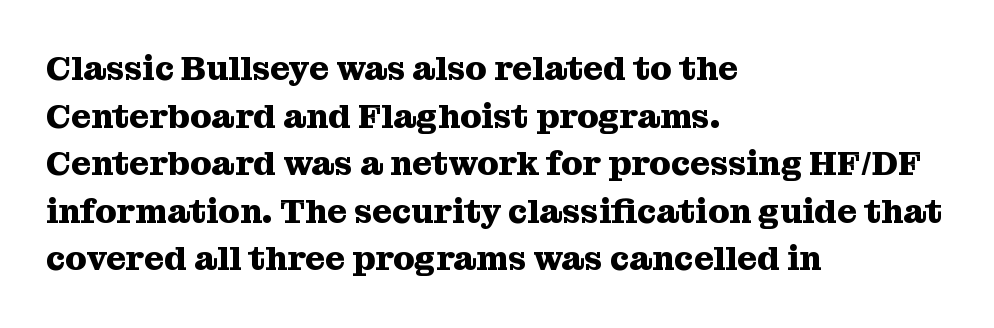
Look at the stroke-to-counter ratio: heavy, a bold. The letters advance in unequal steps, a hallmark of proportional type. Caption: multi-line text, flush left, ragged right. The letters stand upright; this is a roman face. Type without underlining. Note: serifs present on the glyphs.
